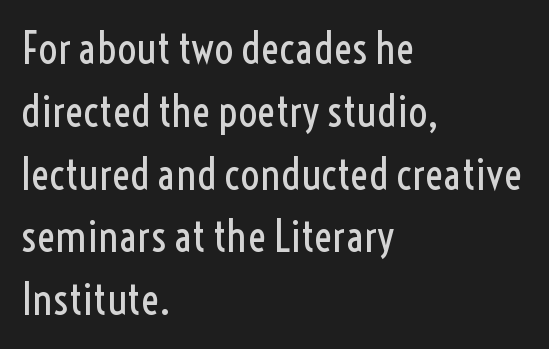
The image shows 43 px regular-weight, condensed sans-serif type, upright; set left-aligned, normal line spacing (1.46x), normal letter spacing, not underlined; a medium x-height.
